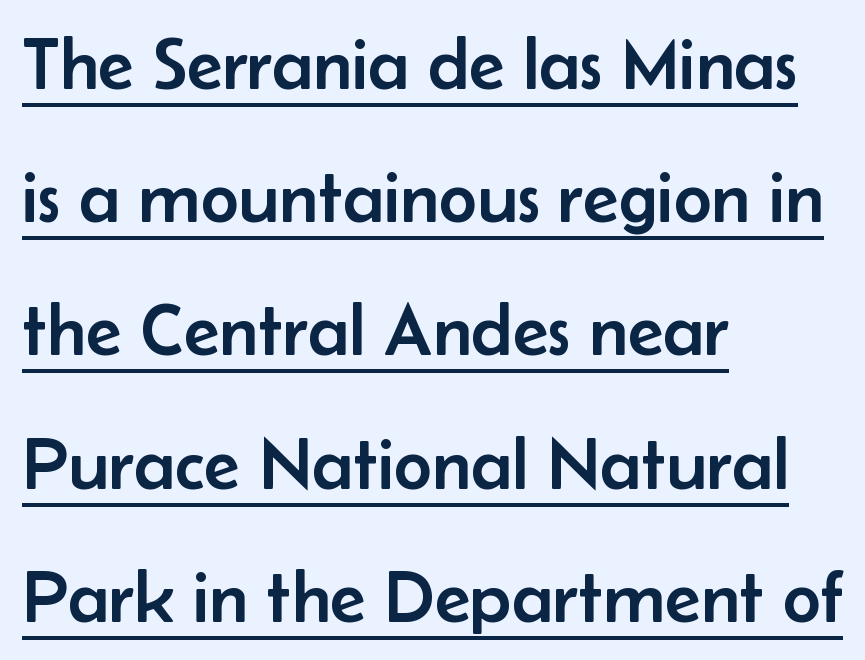
The image shows 74 px sans-serif type, upright; set left-aligned, line spacing 1.8x, normal letter spacing, underlined; low stroke contrast and a small x-height.
